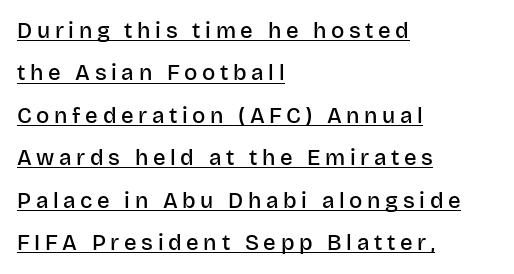
{"italic": "no", "bold": "semi", "underline": "yes", "align": "left", "line_spacing": "loose", "line_spacing_ratio": 1.93, "letter_spacing": "wide", "letter_spacing_em": 0.21, "glyph_px": 22}
